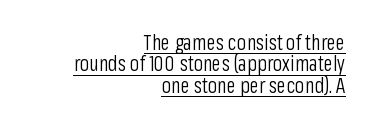
Q: Is the text bold? A: No.
Q: Is the text italic (slanted)? A: No, it is upright.
Q: Is the text underlined? A: Yes.
Q: How is the paragraph aligned? A: Right-aligned.
Q: Is the spacing between letters normal or unusually wide? A: Normal.
Q: Is the spacing between lines tight, normal or loose? A: Tight.
